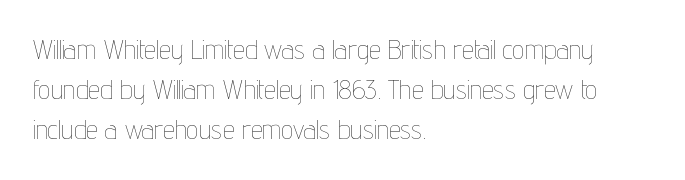
Q: Is the text bold? A: No.
Q: Is the text italic (slanted)? A: No, it is upright.
Q: Is the text underlined? A: No.
Q: How is the paragraph aligned? A: Left-aligned.
Q: Is the spacing between letters normal or unusually wide? A: Normal.
Q: Is the spacing between lines tight, normal or loose? A: Normal.
